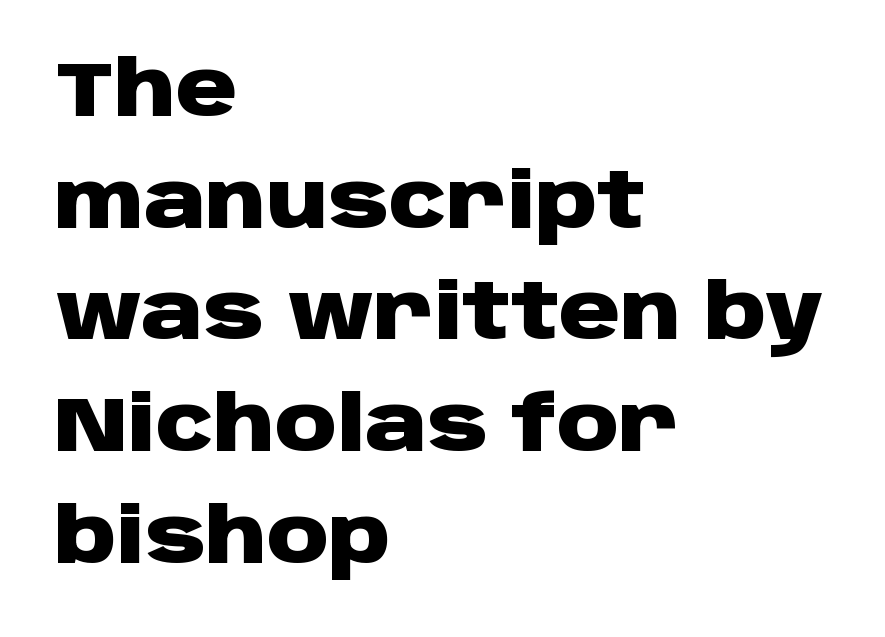
The image shows 76 px heavy, wide sans-serif type, upright; set left-aligned, normal line spacing (1.47x), normal letter spacing, not underlined; low stroke contrast and a large x-height.
